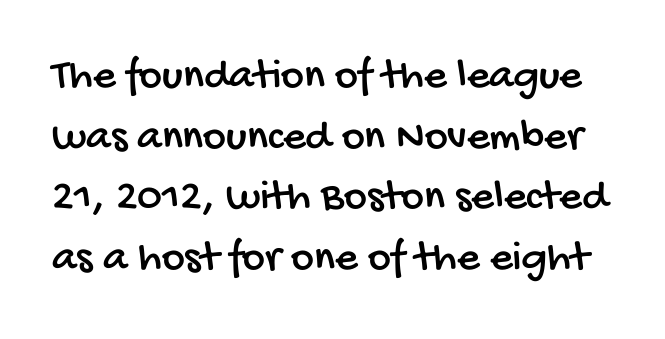
The image shows 44 px condensed sans-serif type; set normal line spacing (1.38x), normal letter spacing, not underlined; low stroke contrast and a large x-height.
